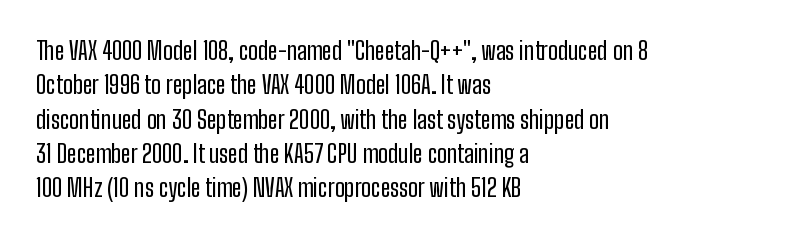
The image shows 24 px text type, upright; set left-aligned, normal line spacing (1.43x), normal letter spacing, not underlined.
